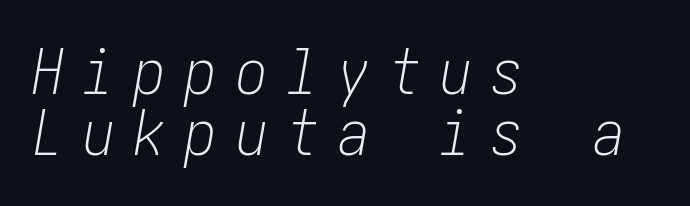
{"italic": "yes", "lean": "right", "slant_degrees": 10, "bold": "no", "weight": "light", "width": "condensed", "stroke_contrast": "low", "x_height": "medium", "underline": "no", "align": "left", "line_spacing": "tight", "line_spacing_ratio": 0.97, "letter_spacing": "wide", "letter_spacing_em": 0.31, "glyph_px": 63}
